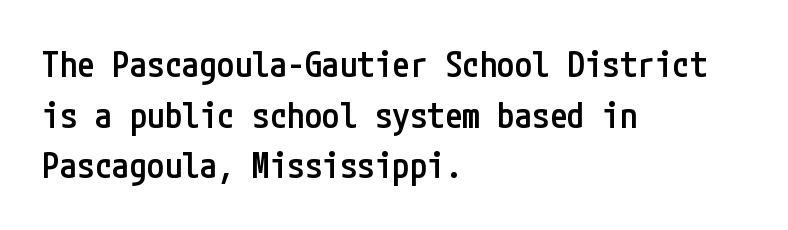
Q: Is the text bold? A: Semi-bold.
Q: Is the text italic (slanted)? A: No, it is upright.
Q: Is the typeface a serif or a sans-serif typeface? A: Sans-serif.
Q: Is the text underlined? A: No.
Q: How is the paragraph aligned? A: Left-aligned.
Q: Is the spacing between letters normal or unusually wide? A: Normal.
Q: Is the spacing between lines tight, normal or loose? A: Normal.
Q: Width (condensed, normal, or wide)? A: Condensed.
Q: Stroke contrast? A: Low.
Q: x-height? A: Medium.
